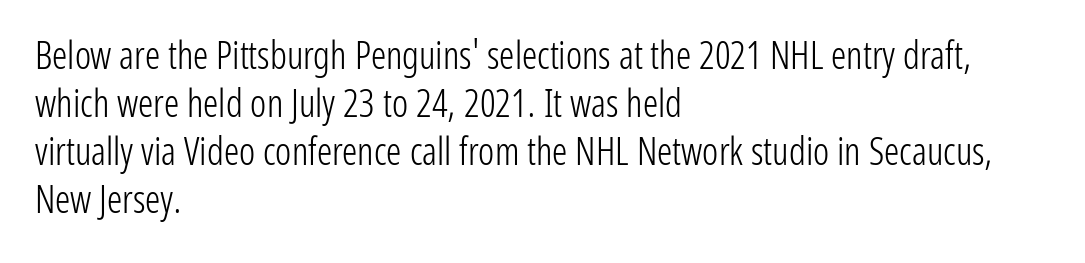
Q: Is the text bold? A: No.
Q: Is the text italic (slanted)? A: No, it is upright.
Q: Is the typeface a serif or a sans-serif typeface? A: Sans-serif.
Q: Is the text underlined? A: No.
Q: How is the paragraph aligned? A: Left-aligned.
Q: Is the spacing between letters normal or unusually wide? A: Normal.
Q: Is the spacing between lines tight, normal or loose? A: Normal.
Q: Width (condensed, normal, or wide)? A: Condensed.
Q: Stroke contrast? A: Low.
Q: x-height? A: Medium.
Q: Monospaced? A: No.
